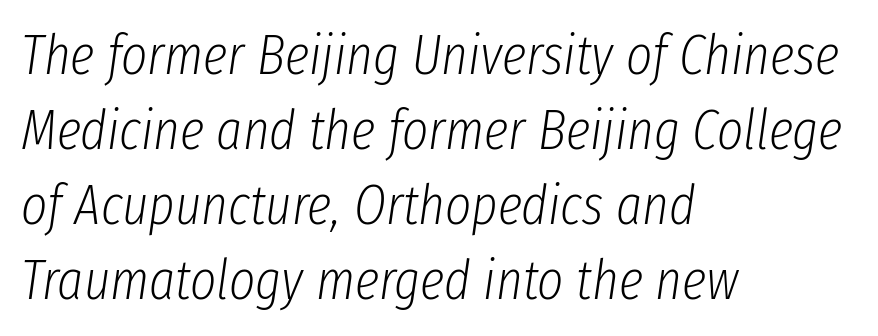
Q: Is the text bold? A: No.
Q: Is the text italic (slanted)? A: Yes, it leans right by about 8 degrees.
Q: Is the text underlined? A: No.
Q: How is the paragraph aligned? A: Left-aligned.
Q: Is the spacing between letters normal or unusually wide? A: Normal.
Q: Is the spacing between lines tight, normal or loose? A: Normal.
Q: Width (condensed, normal, or wide)? A: Condensed.
Q: Stroke contrast? A: Low.
Q: x-height? A: Medium.
Q: Monospaced? A: No.
